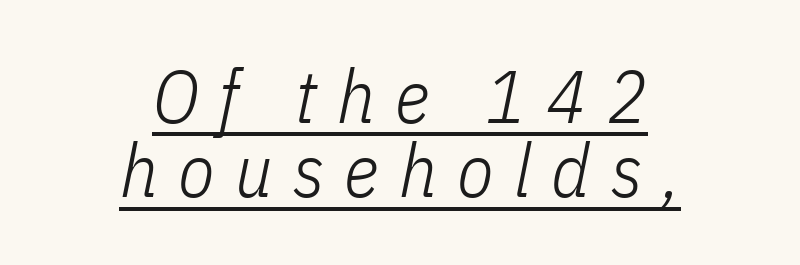
The image shows 75 px light, condensed type, italic (leaning right); set centered, tight line spacing (0.99x), unusually wide letter spacing (+0.27 em), underlined; low stroke contrast and a medium x-height.
